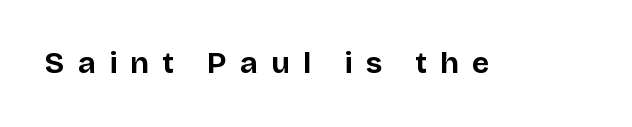
The line texture is sparse and dotted thanks to wide tracking. Underlining? Definitely not there. Does the weight exceed regular? Yes, all the way to bold. Typographically, this falls in the sans-serif category. This sample has the flowing, uneven cadence of proportional lettering. The font's upright variant was chosen for this text.
